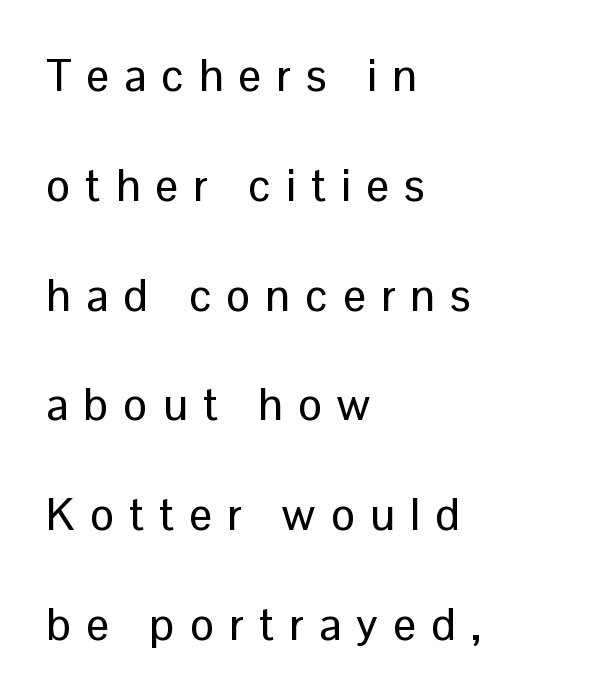
The image shows 45 px sans-serif type, upright; set left-aligned, loose line spacing (2.44x), unusually wide letter spacing (+0.34 em), not underlined; low stroke contrast and a medium x-height.
